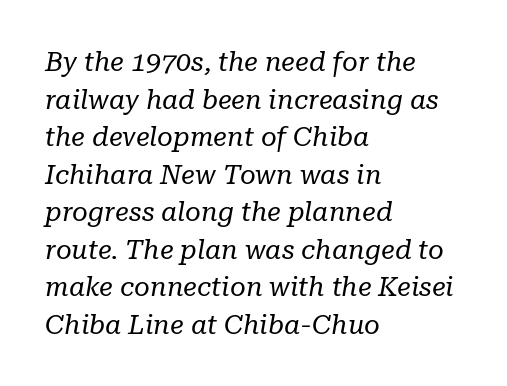
Q: Is the text bold? A: No.
Q: Is the text italic (slanted)? A: Yes, it leans right by about 10 degrees.
Q: Is the text underlined? A: No.
Q: How is the paragraph aligned? A: Left-aligned.
Q: Is the spacing between letters normal or unusually wide? A: Normal.
Q: Is the spacing between lines tight, normal or loose? A: Normal.
